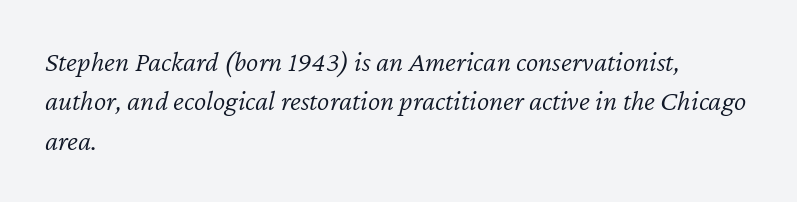
Baseline-to-baseline distance is the conventional proportion of letter height. This rendering leaves character spacing at its baseline value. The letterforms sit at book weight or below. Descender tails drop into unmarked territory. These lines were composed using italics. Is the block centered? No — it sits flush against the left margin.
